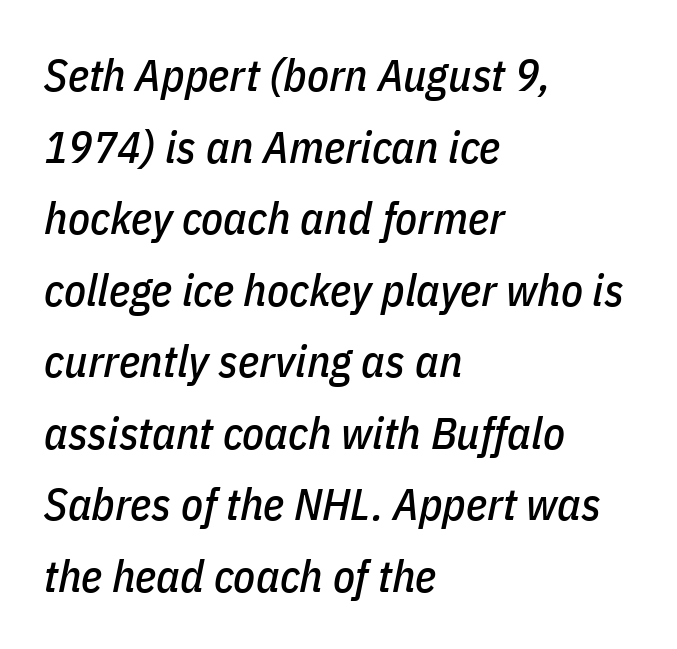
{"italic": "yes", "lean": "right", "slant_degrees": 11, "width": "condensed", "stroke_contrast": "low", "x_height": "medium", "monospaced": "no", "underline": "no", "align": "left", "line_spacing": "normal", "line_spacing_ratio": 1.59, "letter_spacing": "normal", "letter_spacing_em": 0.0, "glyph_px": 45}
